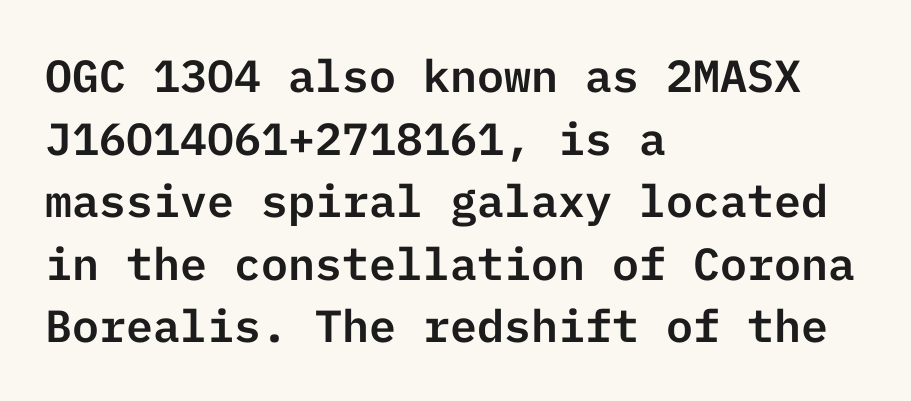
{"serif": "no", "italic": "no", "width": "normal", "stroke_contrast": "low", "x_height": "medium", "underline": "no", "align": "left", "line_spacing": "normal", "line_spacing_ratio": 1.39, "letter_spacing": "normal", "letter_spacing_em": 0.0, "glyph_px": 45}
